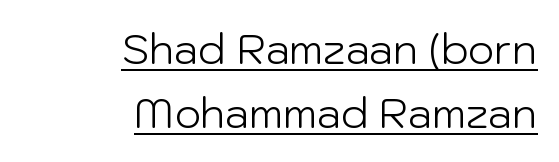
Think of a printed novel: that variable character pitch is what you see here. Heft: none added — not bold. Between one letter and the next there's only the usual sliver of space. The typography opts for an upright posture over an oblique one. To sum up the face: it is a sans, with no serifs.
